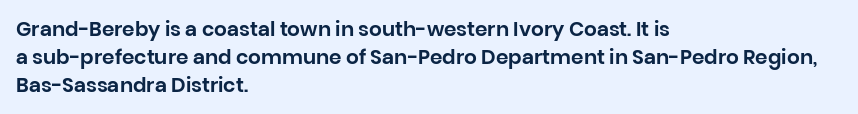
The image shows 20 px text type, upright; set left-aligned, normal line spacing (1.4x), normal letter spacing, not underlined.
